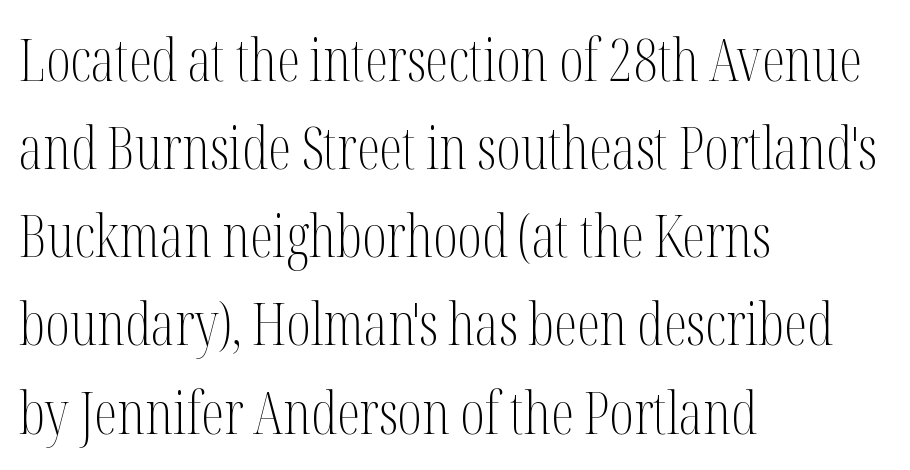
Q: Is the text bold? A: No.
Q: Is the text italic (slanted)? A: No, it is upright.
Q: Is the typeface a serif or a sans-serif typeface? A: Serif.
Q: Is the text underlined? A: No.
Q: How is the paragraph aligned? A: Left-aligned.
Q: Is the spacing between letters normal or unusually wide? A: Normal.
Q: Is the spacing between lines tight, normal or loose? A: Normal.
Q: Width (condensed, normal, or wide)? A: Condensed.
Q: Stroke contrast? A: Medium.
Q: x-height? A: Medium.
Q: Monospaced? A: No.
